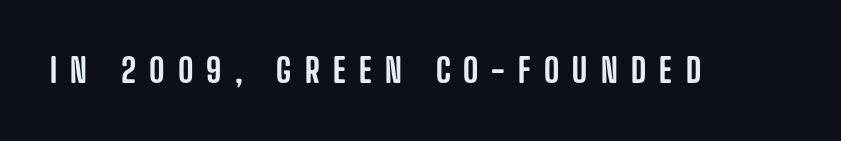
No word sits above an underline. Does the lettering tilt? It doesn't — this is upright. In terms of letterspacing, this is a distinctly airy, spread setting. Each letter's strokes conclude bluntly, with no projecting serifs. These lines are rendered in a variable-pitch font.
